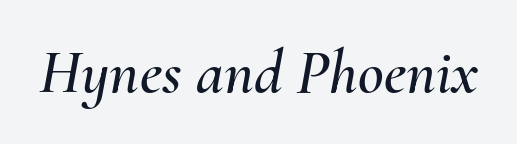
Q: Is the text italic (slanted)? A: Yes, it leans right by about 10 degrees.
Q: Is the text underlined? A: No.
Q: Is the spacing between letters normal or unusually wide? A: Normal.
Q: Width (condensed, normal, or wide)? A: Normal.
Q: Stroke contrast? A: Medium.
Q: x-height? A: Small.
Q: Monospaced? A: No.
